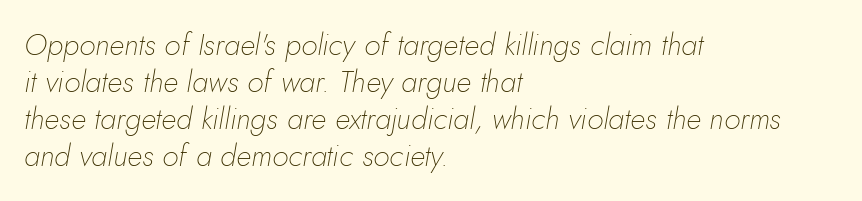
{"italic": "yes", "lean": "right", "slant_degrees": 10, "bold": "no", "weight": "thin", "width": "normal", "stroke_contrast": "low", "x_height": "small", "monospaced": "no", "underline": "no", "align": "left", "line_spacing_ratio": 1.23, "letter_spacing": "normal", "letter_spacing_em": 0.0, "glyph_px": 30}
